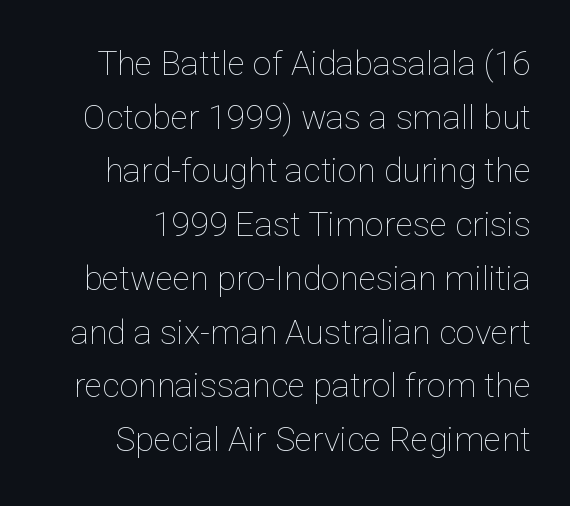
Any mark beneath the type? The region is blank. Is there any slant? The stems are plumb. Inter-character spacing is left at the font's built-in metrics. A light-to-regular cut is what we see here. These lines are rendered in a variable-pitch font.
